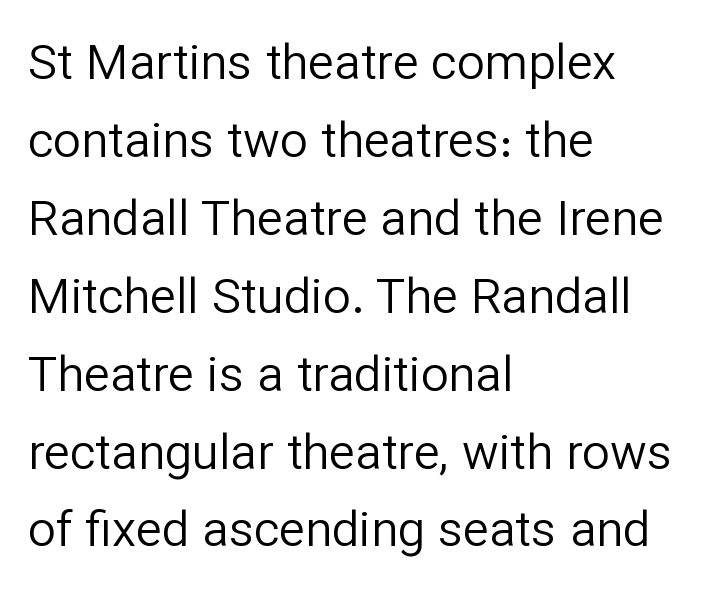
The image shows 49 px regular-weight sans-serif type, upright; set left-aligned, normal line spacing (1.59x), normal letter spacing, not underlined; low stroke contrast and a medium x-height.
